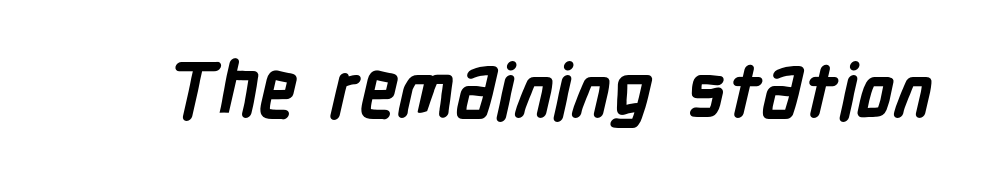
Q: Is the text bold? A: Yes.
Q: Is the typeface a serif or a sans-serif typeface? A: Sans-serif.
Q: Is the text underlined? A: No.
Q: Is the spacing between letters normal or unusually wide? A: Normal.
Q: Width (condensed, normal, or wide)? A: Condensed.
Q: Stroke contrast? A: Low.
Q: x-height? A: Medium.
Q: Monospaced? A: No.
